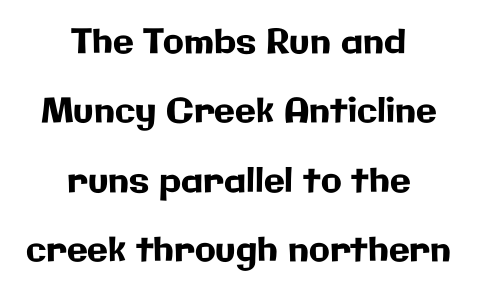
{"serif": "no", "italic": "no", "width": "normal", "stroke_contrast": "low", "x_height": "medium", "monospaced": "no", "underline": "no", "align": "center", "line_spacing": "loose", "line_spacing_ratio": 2.04, "letter_spacing": "normal", "letter_spacing_em": 0.0, "glyph_px": 34}
